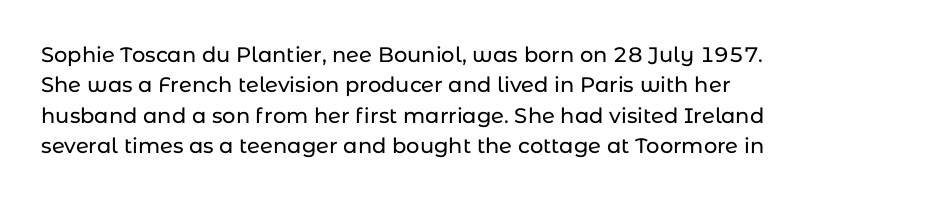
The image shows 21 px text type, upright; set left-aligned, normal line spacing (1.45x), normal letter spacing, not underlined.
